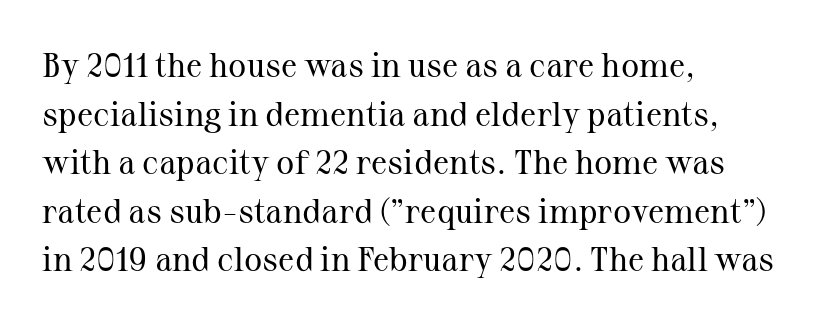
Q: Is the text bold? A: No.
Q: Is the text italic (slanted)? A: No, it is upright.
Q: Is the typeface a serif or a sans-serif typeface? A: Serif.
Q: Is the text underlined? A: No.
Q: How is the paragraph aligned? A: Left-aligned.
Q: Is the spacing between letters normal or unusually wide? A: Normal.
Q: Is the spacing between lines tight, normal or loose? A: Normal.
Q: Width (condensed, normal, or wide)? A: Normal.
Q: Stroke contrast? A: Medium.
Q: x-height? A: Medium.
Q: Monospaced? A: No.
